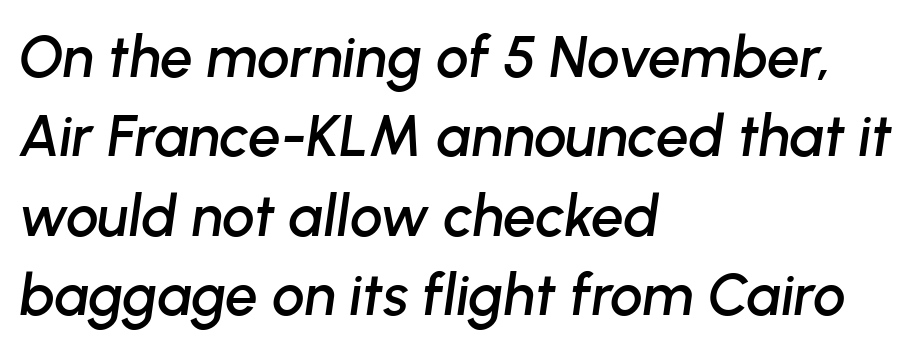
The lines in this sample share a left origin and differ only in where they stop. Descenders are the only things crossing below the line. Whoever set this chose a conventional vertical rhythm. Varying glyph widths throughout — classic text-font behaviour. Compared with ordinary roman type, these characters are visibly tilted.
